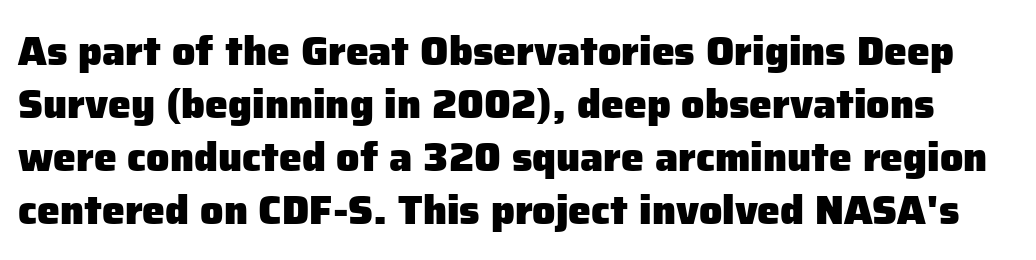
The image shows 41 px heavy sans-serif type, upright; set normal line spacing (1.29x), normal letter spacing, not underlined; low stroke contrast and a medium x-height.
